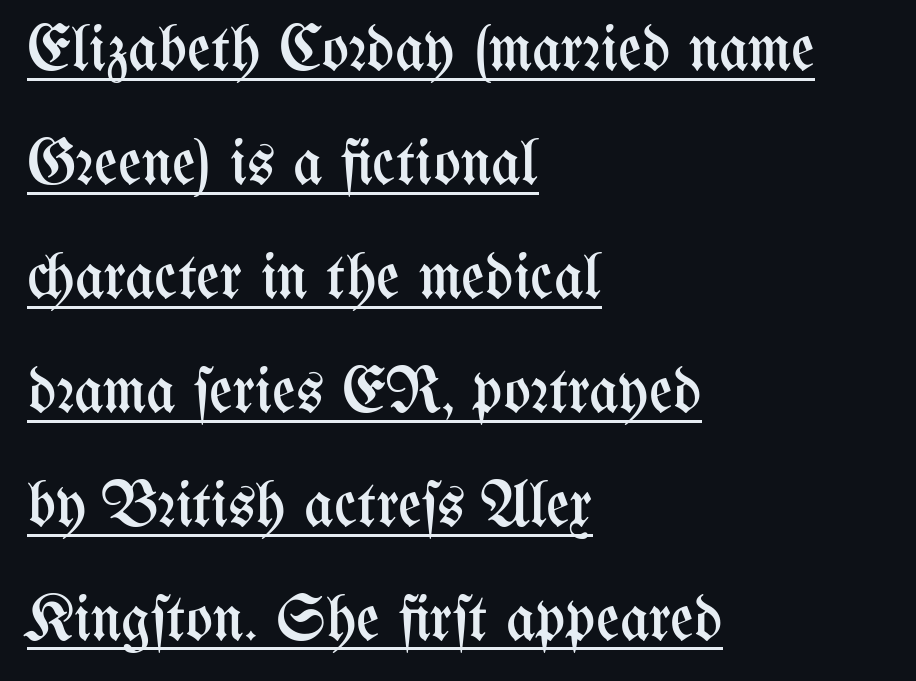
The letters advance in unequal steps, a hallmark of proportional type. The lines in this sample share a left origin and differ only in where they stop. Underline: present. The type is set solid horizontally, with unmodified tracking. The lettering holds an erect, upright posture throughout. Unbolded letterforms with no extra heft.
